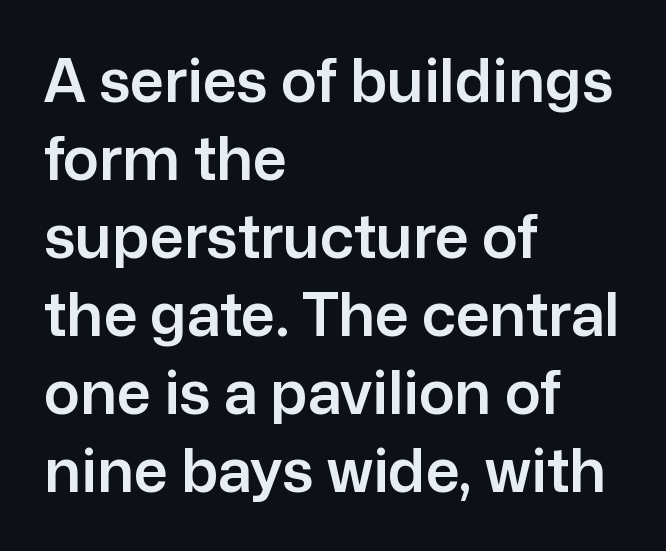
Q: Is the text italic (slanted)? A: No, it is upright.
Q: Is the typeface a serif or a sans-serif typeface? A: Sans-serif.
Q: Is the text underlined? A: No.
Q: How is the paragraph aligned? A: Left-aligned.
Q: Is the spacing between letters normal or unusually wide? A: Normal.
Q: Is the spacing between lines tight, normal or loose? A: Normal.
Q: Width (condensed, normal, or wide)? A: Normal.
Q: Stroke contrast? A: Low.
Q: x-height? A: Medium.
Q: Monospaced? A: No.
